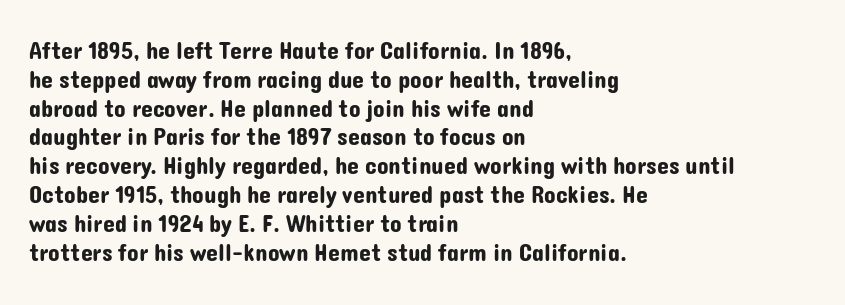
Q: Is the text italic (slanted)? A: No, it is upright.
Q: Is the text underlined? A: No.
Q: How is the paragraph aligned? A: Left-aligned.
Q: Is the spacing between letters normal or unusually wide? A: Normal.
